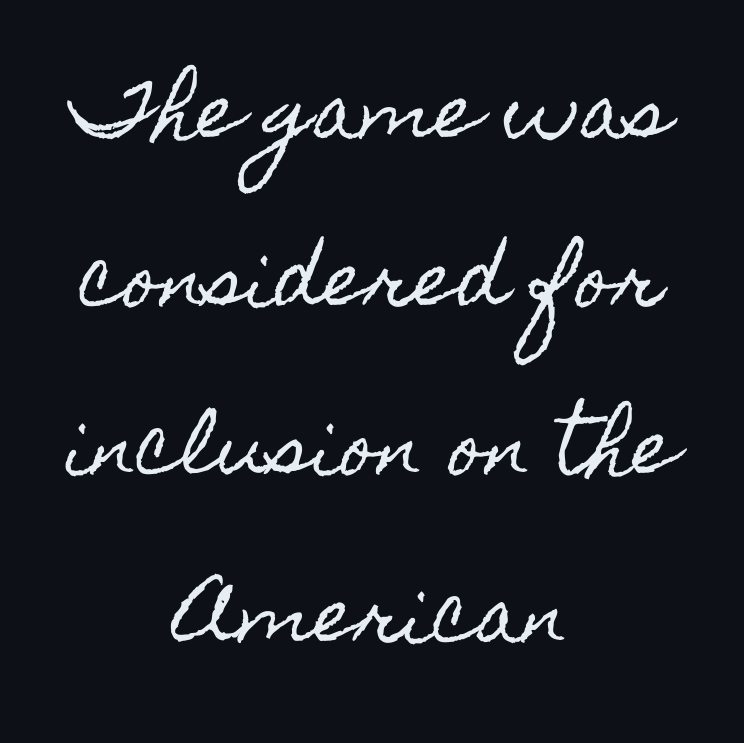
The image shows 73 px condensed type; set centered, loose line spacing (2.3x), normal letter spacing, not underlined; a small x-height.
